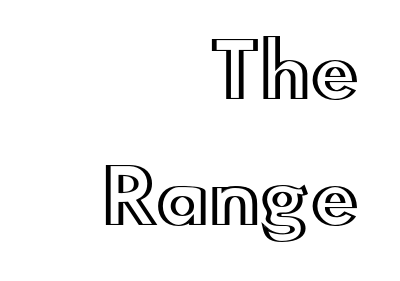
Q: Is the text italic (slanted)? A: No, it is upright.
Q: Is the text underlined? A: No.
Q: How is the paragraph aligned? A: Right-aligned.
Q: Is the spacing between letters normal or unusually wide? A: Normal.
Q: Width (condensed, normal, or wide)? A: Wide.
Q: x-height? A: Small.
Q: Monospaced? A: No.
